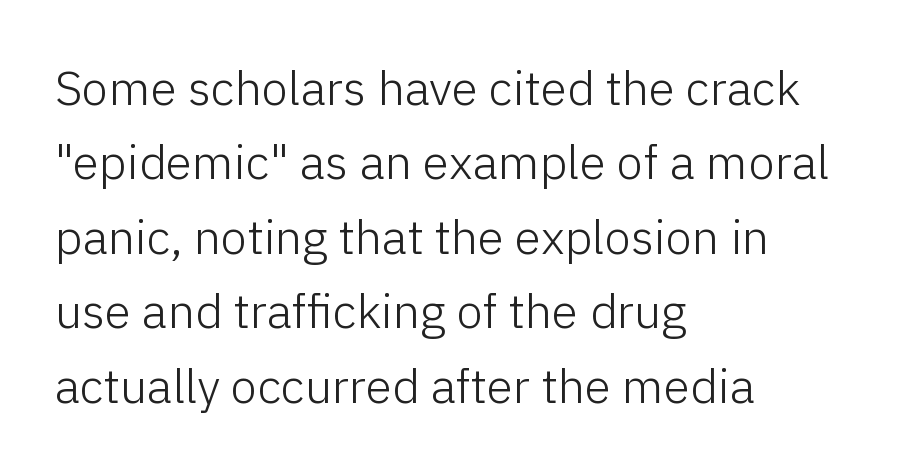
{"serif": "no", "italic": "no", "bold": "no", "weight": "light", "width": "normal", "stroke_contrast": "low", "x_height": "medium", "monospaced": "no", "underline": "no", "align": "left", "line_spacing": "normal", "line_spacing_ratio": 1.55, "letter_spacing": "normal", "letter_spacing_em": 0.0, "glyph_px": 48}
